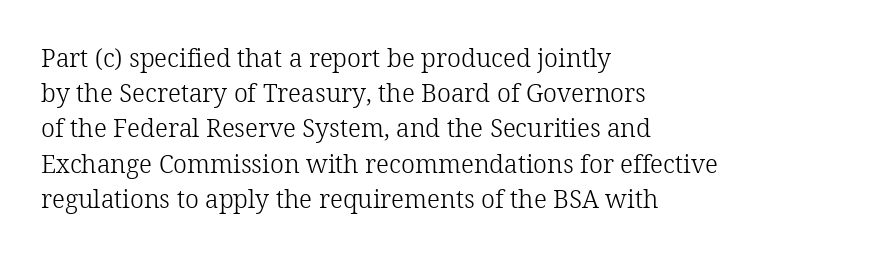
Q: Is the text bold? A: No.
Q: Is the text italic (slanted)? A: No, it is upright.
Q: Is the text underlined? A: No.
Q: How is the paragraph aligned? A: Left-aligned.
Q: Is the spacing between letters normal or unusually wide? A: Normal.
Q: Is the spacing between lines tight, normal or loose? A: Normal.
